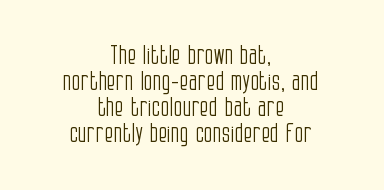
Q: Is the text bold? A: No.
Q: Is the text italic (slanted)? A: No, it is upright.
Q: Is the text underlined? A: No.
Q: How is the paragraph aligned? A: Centered.
Q: Is the spacing between letters normal or unusually wide? A: Normal.
Q: Is the spacing between lines tight, normal or loose? A: Tight.
